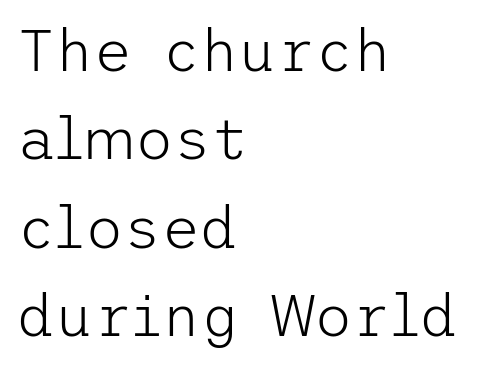
{"serif": "no", "italic": "no", "bold": "no", "weight": "light", "width": "normal", "stroke_contrast": "low", "x_height": "medium", "underline": "no", "align": "left", "line_spacing": "normal", "line_spacing_ratio": 1.5, "letter_spacing": "normal", "letter_spacing_em": 0.0, "glyph_px": 59}
